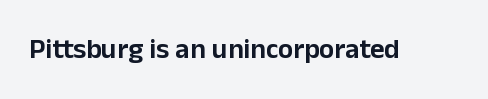
Q: Is the text italic (slanted)? A: No, it is upright.
Q: Is the typeface a serif or a sans-serif typeface? A: Sans-serif.
Q: Is the text underlined? A: No.
Q: Is the spacing between letters normal or unusually wide? A: Normal.
Q: Width (condensed, normal, or wide)? A: Normal.
Q: Stroke contrast? A: Low.
Q: x-height? A: Medium.
Q: Monospaced? A: No.
